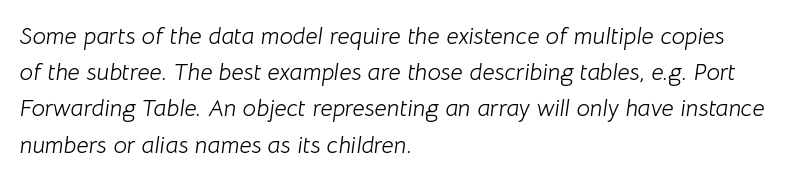
What's the leading like? Ordinary, nothing unusual. Emphasis-style slanted type is in use. The passage is arranged the way most books set body copy — flush left. No chunkiness to these letters — they're not bold. Standard letterfit; no display-style spreading of the glyphs. The zone under the glyphs is completely vacant.
